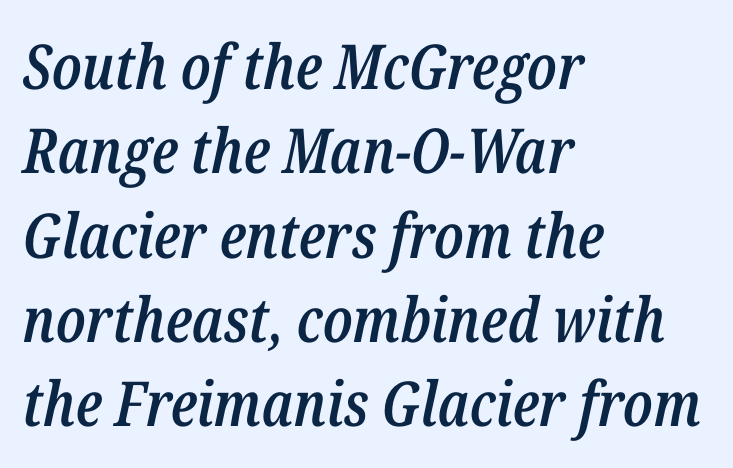
Q: Is the text bold? A: Semi-bold.
Q: Is the text italic (slanted)? A: Yes, it leans right by about 12 degrees.
Q: Is the text underlined? A: No.
Q: How is the paragraph aligned? A: Left-aligned.
Q: Is the spacing between letters normal or unusually wide? A: Normal.
Q: Is the spacing between lines tight, normal or loose? A: Normal.
Q: Width (condensed, normal, or wide)? A: Condensed.
Q: Stroke contrast? A: Low.
Q: x-height? A: Medium.
Q: Monospaced? A: No.
